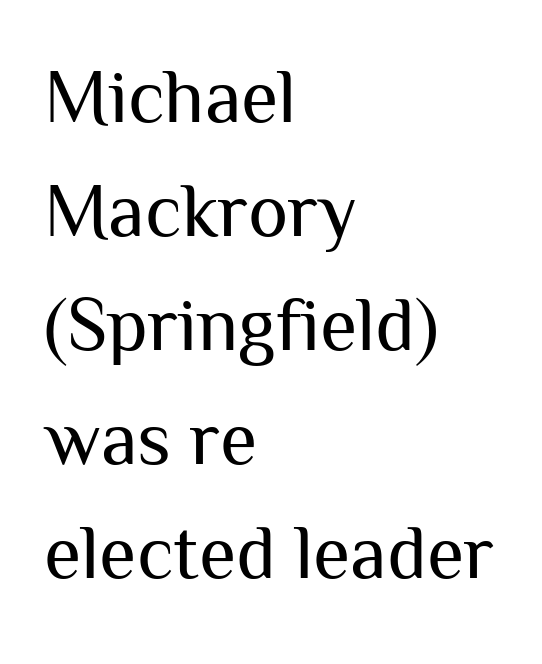
Glance below the letters and you will spot only blank space. There is no visible air inserted between adjacent glyphs. Think standard paragraph weight, or any step lighter than that. This sample uses an upright cut, with every glyph sitting square on the baseline. The text was rendered using a sans face with plain stroke endings. Each letter keeps its own natural width here, so spacing adapts to shape.
